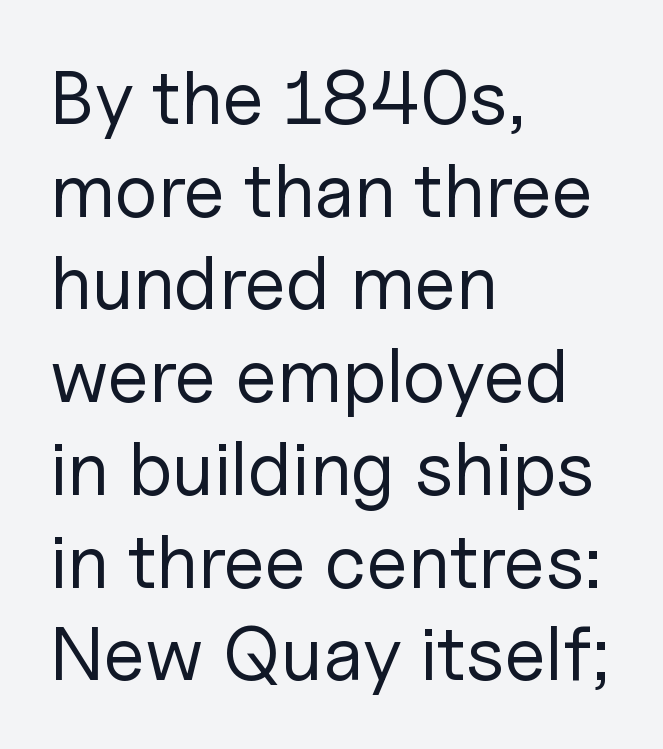
{"serif": "no", "italic": "no", "bold": "no", "weight": "regular", "width": "normal", "stroke_contrast": "low", "x_height": "medium", "monospaced": "no", "underline": "no", "align": "left", "line_spacing_ratio": 1.22, "letter_spacing": "normal", "letter_spacing_em": 0.0, "glyph_px": 76}
